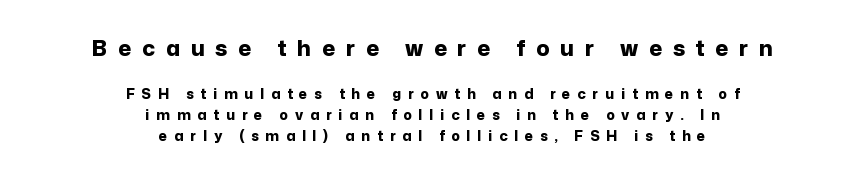
{"italic": "no", "bold": "yes", "underline": "no", "align": "center", "line_spacing": "normal", "line_spacing_ratio": 1.51, "letter_spacing": "wide", "letter_spacing_em": 0.49, "larger_block": "first", "size_ratio": 1.57, "glyph_px": 22}
